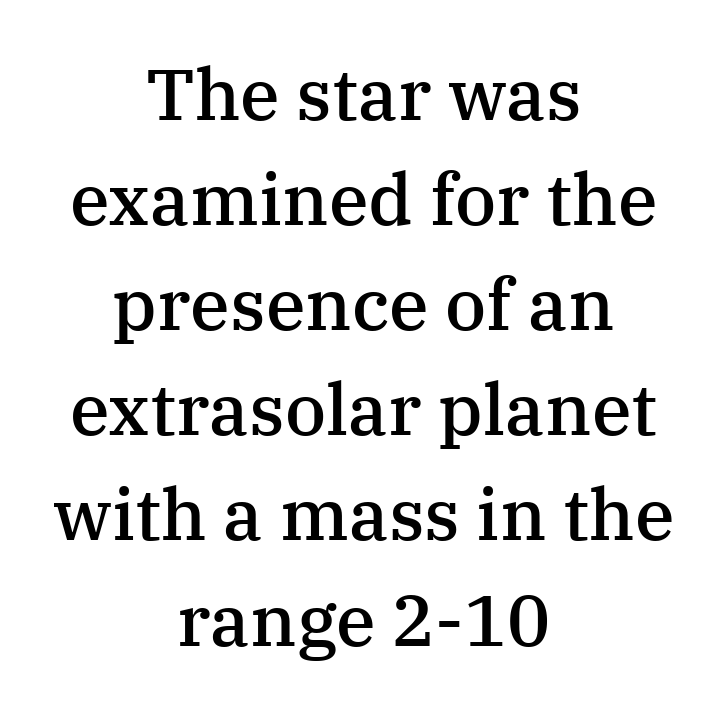
The passage is arranged like a title page — every line centered. Reading down the column, the eye jumps a familiar distance to each next line. The font is running at a semibold setting, under full bold. These lines were composed using upright roman letters. These lines are composed in type with serifs. Note the varied advance widths — an 'i' is clearly narrower than an 'm'.
